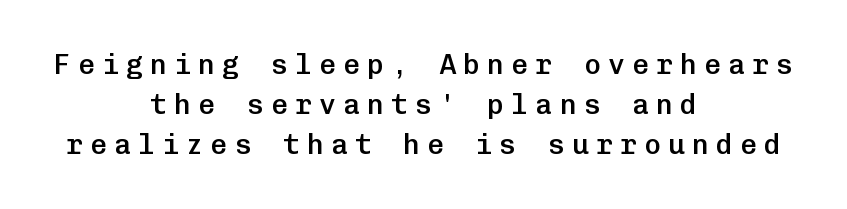
{"serif": "no", "italic": "no", "bold": "semi", "weight": "semibold", "width": "normal", "stroke_contrast": "low", "x_height": "medium", "monospaced": "yes", "underline": "no", "align": "center", "line_spacing": "normal", "line_spacing_ratio": 1.43, "letter_spacing": "wide", "letter_spacing_em": 0.26, "glyph_px": 28}
